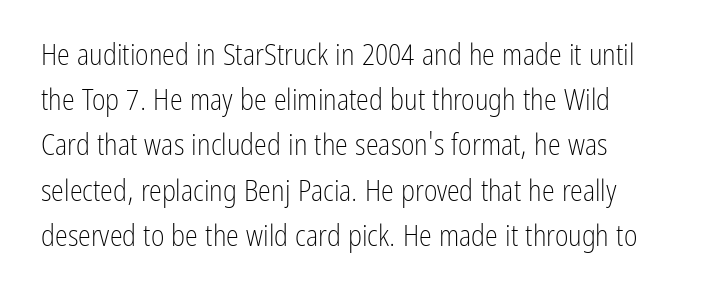
The image shows 29 px light, condensed sans-serif type, upright; set normal line spacing (1.56x), normal letter spacing, not underlined; low stroke contrast and a medium x-height.
